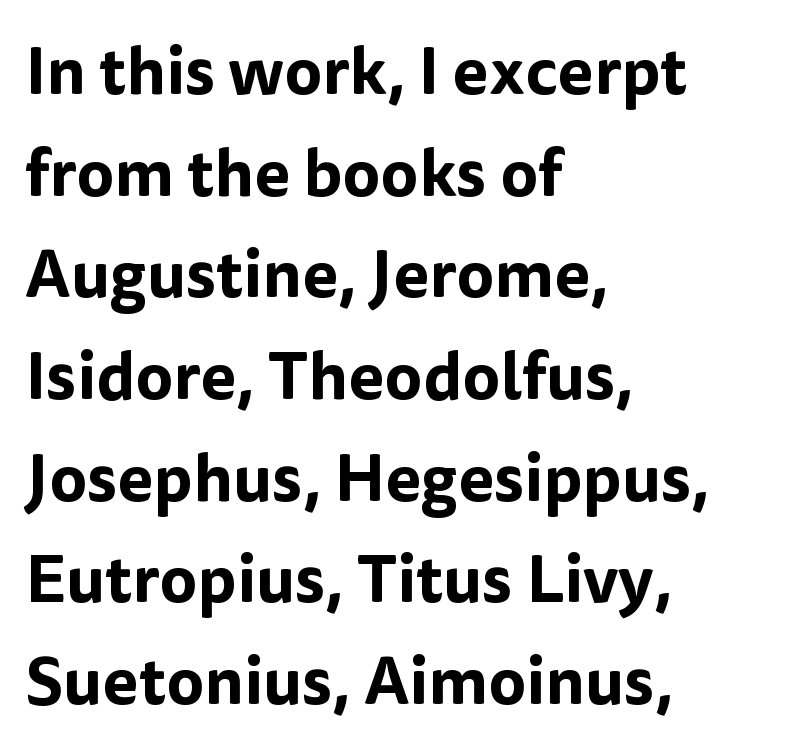
The image shows 66 px sans-serif type, upright; set left-aligned, normal line spacing (1.54x), normal letter spacing, not underlined; low stroke contrast and a medium x-height.
